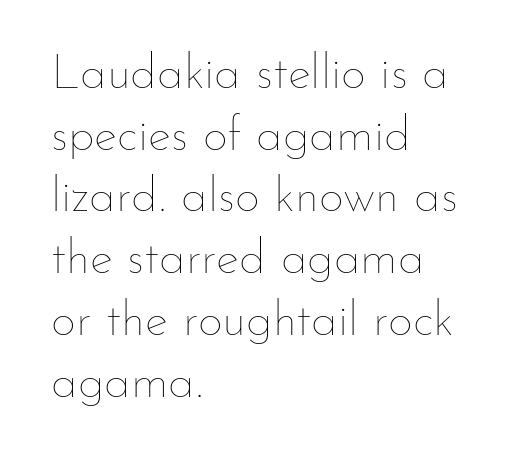
{"italic": "no", "bold": "no", "weight": "thin", "width": "normal", "stroke_contrast": "low", "x_height": "small", "monospaced": "no", "underline": "no", "align": "left", "line_spacing": "normal", "line_spacing_ratio": 1.26, "letter_spacing": "normal", "letter_spacing_em": 0.0, "glyph_px": 49}
